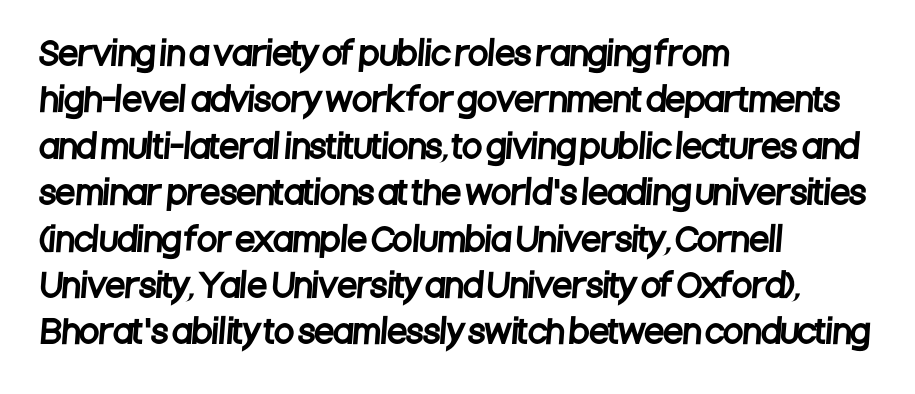
{"serif": "no", "width": "condensed", "stroke_contrast": "low", "x_height": "large", "monospaced": "no", "underline": "no", "align": "left", "line_spacing": "normal", "line_spacing_ratio": 1.45, "letter_spacing": "normal", "letter_spacing_em": 0.0, "glyph_px": 32}
